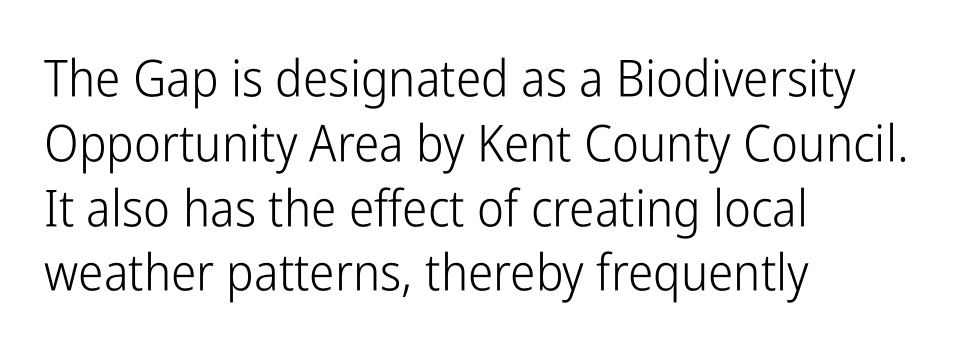
The image shows 51 px light, condensed sans-serif type, upright; set left-aligned, normal line spacing (1.27x), normal letter spacing, not underlined; low stroke contrast and a medium x-height.
